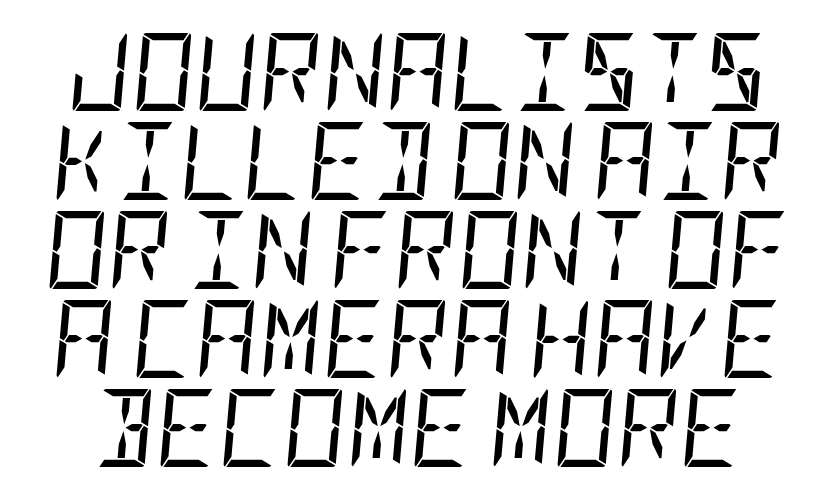
Rows of type sit shoulder to shoulder in the vertical direction. Slanted lettering throughout. How are the letters spaced? Ordinarily, with no added tracking. Descender tails drop into unmarked territory. Ink coverage per letter is moderate at most.
